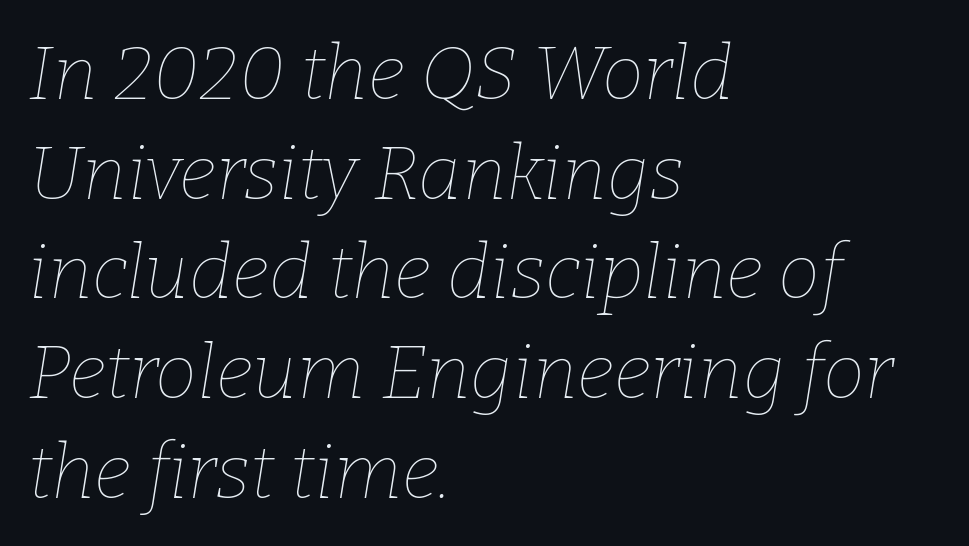
Leading: standard. Compared with a typical body face, this is equally light or lighter still. Which margin do the lines hug? The left one — the right edge is uneven. Tracking here is standard; glyphs follow each other at the usual distance. The specimen omits any rule beneath the text block's lines.
